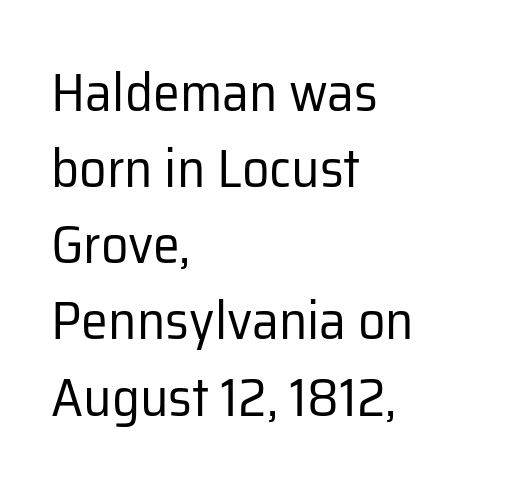
Q: Is the text bold? A: No.
Q: Is the text italic (slanted)? A: No, it is upright.
Q: Is the typeface a serif or a sans-serif typeface? A: Sans-serif.
Q: Is the text underlined? A: No.
Q: How is the paragraph aligned? A: Left-aligned.
Q: Is the spacing between letters normal or unusually wide? A: Normal.
Q: Is the spacing between lines tight, normal or loose? A: Normal.
Q: Width (condensed, normal, or wide)? A: Normal.
Q: Stroke contrast? A: Low.
Q: x-height? A: Medium.
Q: Monospaced? A: No.
